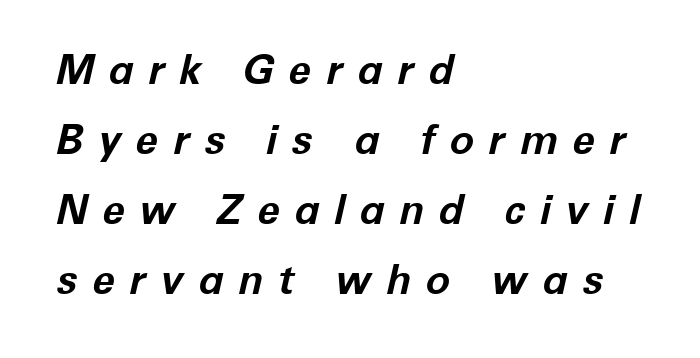
{"italic": "yes", "lean": "right", "slant_degrees": 12, "bold": "yes", "weight": "bold", "width": "normal", "stroke_contrast": "low", "x_height": "medium", "monospaced": "no", "underline": "no", "align": "left", "line_spacing_ratio": 1.71, "letter_spacing": "wide", "letter_spacing_em": 0.35, "glyph_px": 41}
